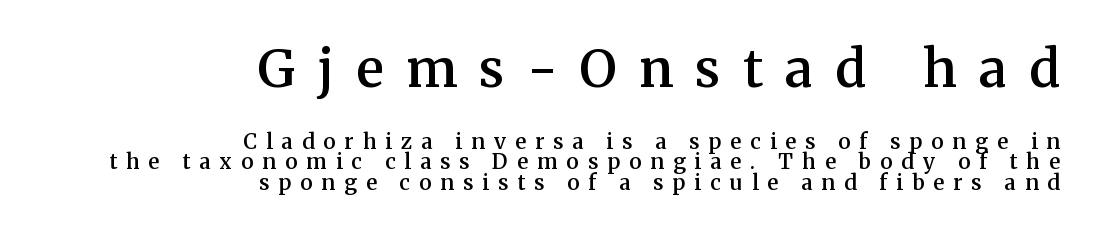
The image shows 52 px semibold serif type, upright; set right-aligned, tight line spacing (0.98x), unusually wide letter spacing (+0.43 em), not underlined; the first (top) block is 2.48x larger; medium stroke contrast and a medium x-height.
